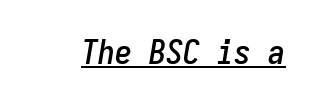
The image shows 34 px condensed type, italic (leaning right), monospaced; set normal letter spacing, underlined; low stroke contrast and a medium x-height.
